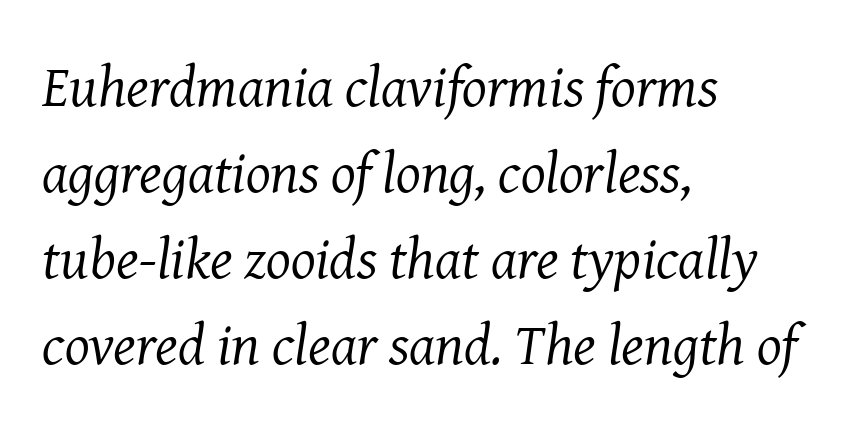
Q: Is the text bold? A: No.
Q: Is the text italic (slanted)? A: Yes, it leans right by about 8 degrees.
Q: Is the typeface a serif or a sans-serif typeface? A: Serif.
Q: Is the text underlined? A: No.
Q: How is the paragraph aligned? A: Left-aligned.
Q: Is the spacing between letters normal or unusually wide? A: Normal.
Q: Is the spacing between lines tight, normal or loose? A: Normal.
Q: Width (condensed, normal, or wide)? A: Normal.
Q: Stroke contrast? A: Medium.
Q: x-height? A: Medium.
Q: Monospaced? A: No.
